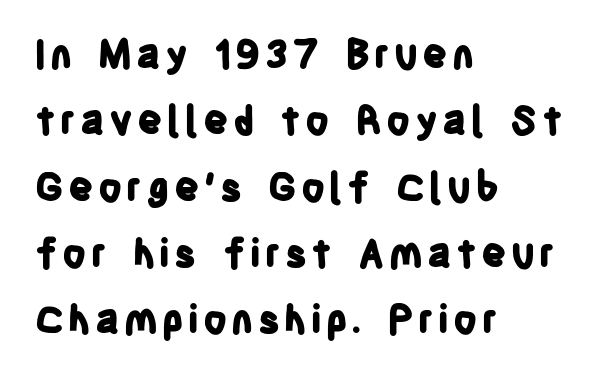
The image shows 39 px bold, condensed sans-serif type, upright; set left-aligned, normal line spacing (1.7x), not underlined; low stroke contrast and a large x-height.
